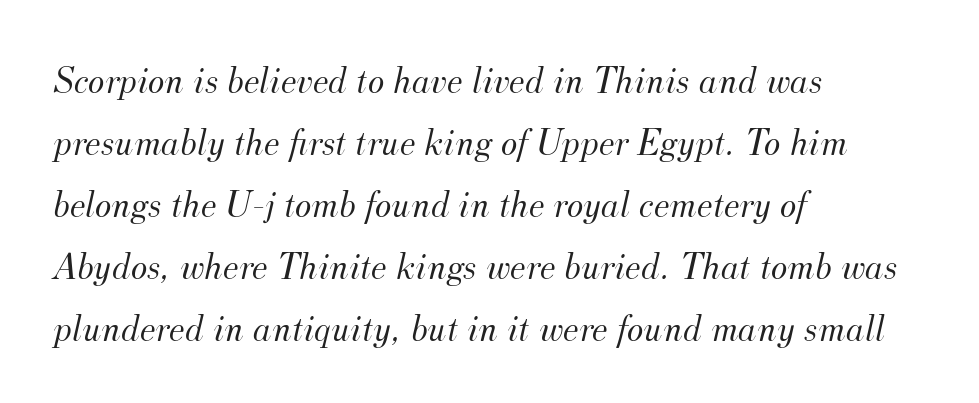
{"serif": "yes", "italic": "yes", "lean": "right", "slant_degrees": 12, "bold": "no", "weight": "light", "width": "normal", "stroke_contrast": "medium", "x_height": "small", "monospaced": "no", "underline": "no", "align": "left", "line_spacing": "normal", "line_spacing_ratio": 1.59, "letter_spacing": "normal", "letter_spacing_em": 0.0, "glyph_px": 39}
